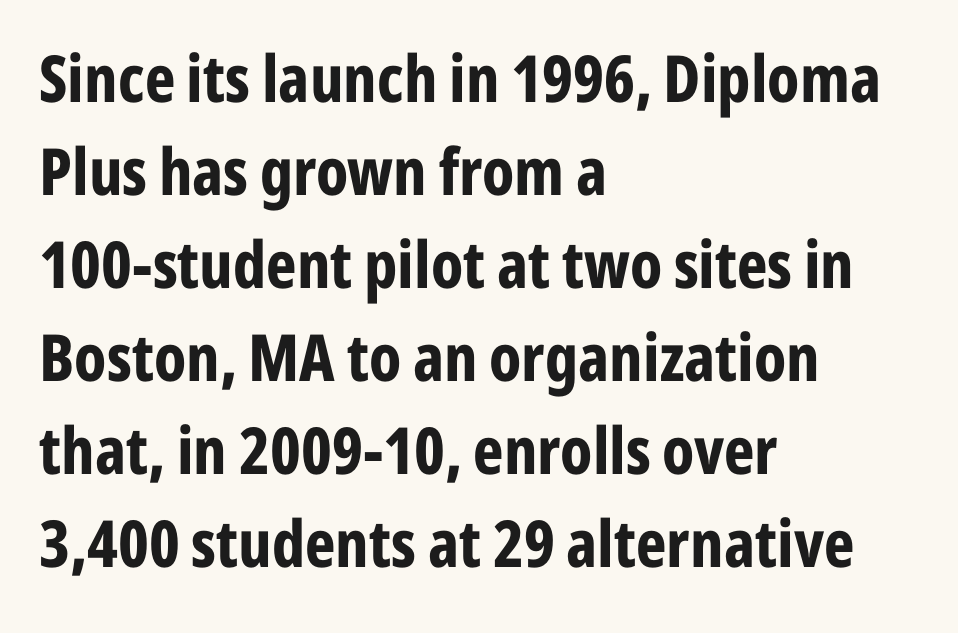
No extra tracking has been applied to these lines. This block has exactly the height ordinary leading produces. Decoration check: the copy has no underline. Vertical strokes here are truly vertical. The letters carry no serifs — their stems end cleanly without finishing strokes. Typographic density is high because the face is bold.
